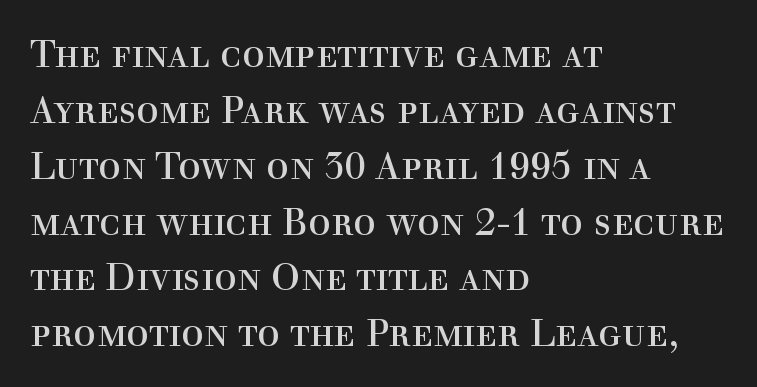
The image shows 38 px regular-weight serif type, upright; set left-aligned, normal line spacing (1.47x), normal letter spacing, not underlined; a medium x-height.
